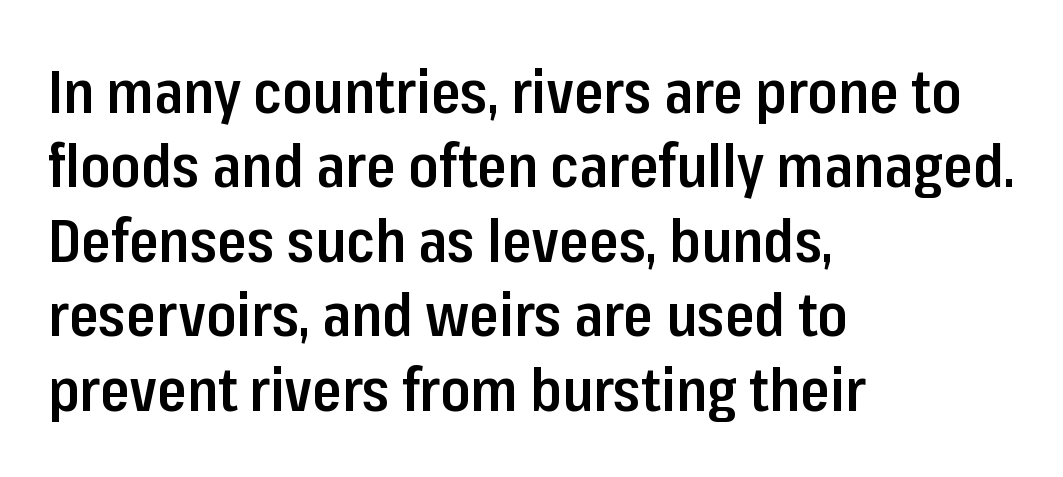
{"serif": "no", "italic": "no", "bold": "semi", "weight": "semibold", "width": "condensed", "stroke_contrast": "low", "x_height": "medium", "monospaced": "no", "underline": "no", "align": "left", "line_spacing_ratio": 1.24, "letter_spacing": "normal", "letter_spacing_em": 0.0, "glyph_px": 60}
